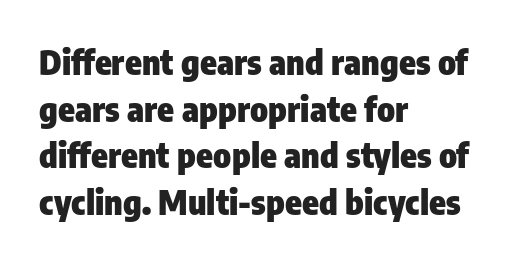
{"serif": "no", "italic": "no", "bold": "yes", "weight": "heavy", "width": "condensed", "stroke_contrast": "low", "x_height": "medium", "monospaced": "no", "underline": "no", "align": "left", "line_spacing": "normal", "line_spacing_ratio": 1.37, "letter_spacing": "normal", "letter_spacing_em": 0.0, "glyph_px": 34}
